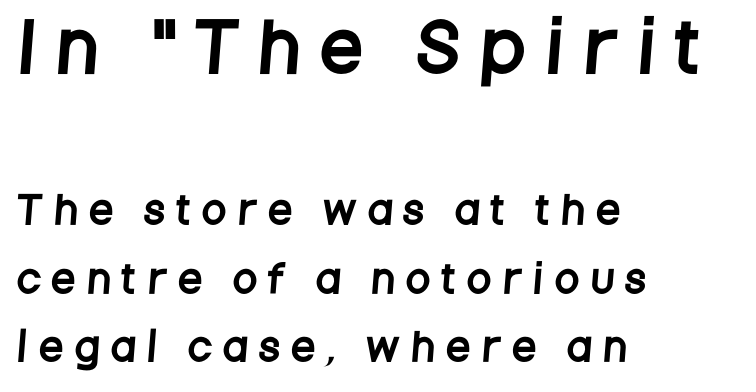
The image shows 67 px condensed sans-serif type; set left-aligned, line spacing 1.81x, unusually wide letter spacing (+0.35 em), not underlined; the first (top) block is 1.76x larger; low stroke contrast and a large x-height.
